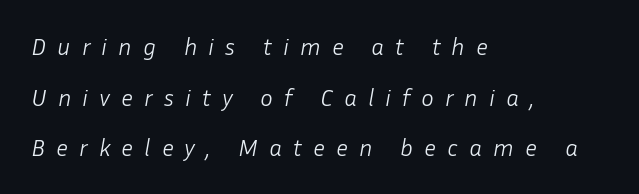
A clean baseline with only descenders dipping below it. Leading is clearly above the norm, producing a sparse column. How are the letters spaced? Widely, with obvious added tracking. You can tell it's italic because the verticals aren't actually vertical. Compared with a centered layout, this one pins lines to the left instead. The font sits on the lighter half of the weight spectrum, regular included.
